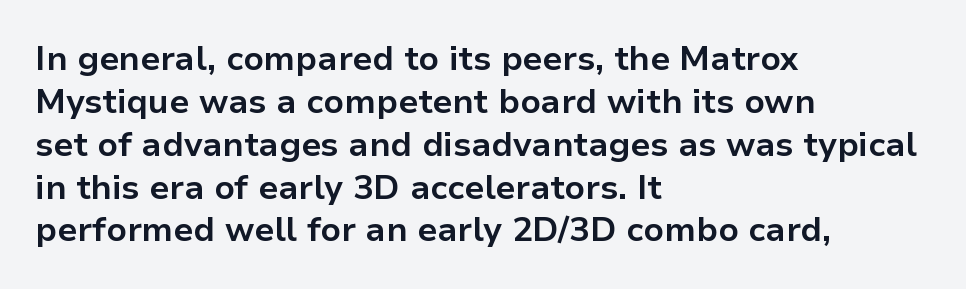
Every character sits straight up, as roman type does. Looks like regular typesetting: each glyph gets only the width it needs. Left-aligned paragraph, ragged on the right. Are there feet on the stems? There aren't — it's a sans. You'd pick this weight for a headline — it's a proper bold.
